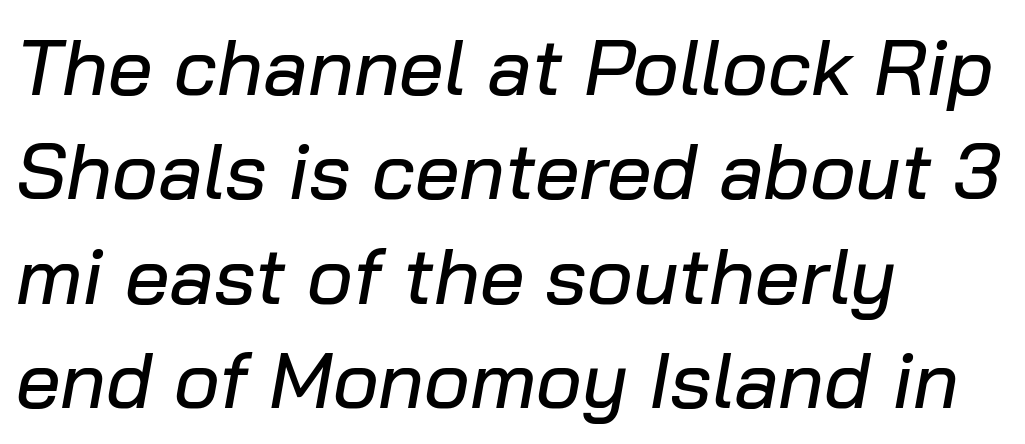
The image shows 79 px text type, italic (leaning right); set left-aligned, normal line spacing (1.32x), normal letter spacing, not underlined; low stroke contrast and a medium x-height.
